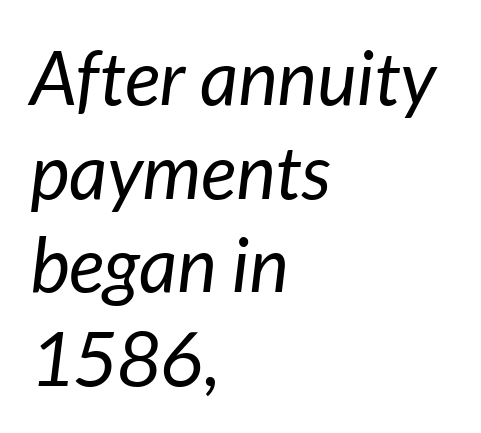
{"italic": "yes", "lean": "right", "slant_degrees": 7, "bold": "no", "weight": "regular", "width": "normal", "stroke_contrast": "low", "x_height": "medium", "monospaced": "no", "underline": "no", "align": "left", "line_spacing": "normal", "line_spacing_ratio": 1.25, "letter_spacing": "normal", "letter_spacing_em": 0.0, "glyph_px": 75}
